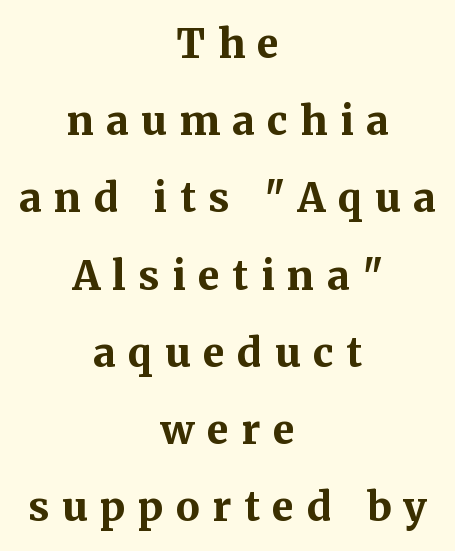
The image shows 40 px bold serif type, upright; set centered, loose line spacing (1.93x), unusually wide letter spacing (+0.31 em), not underlined; medium stroke contrast and a medium x-height.
